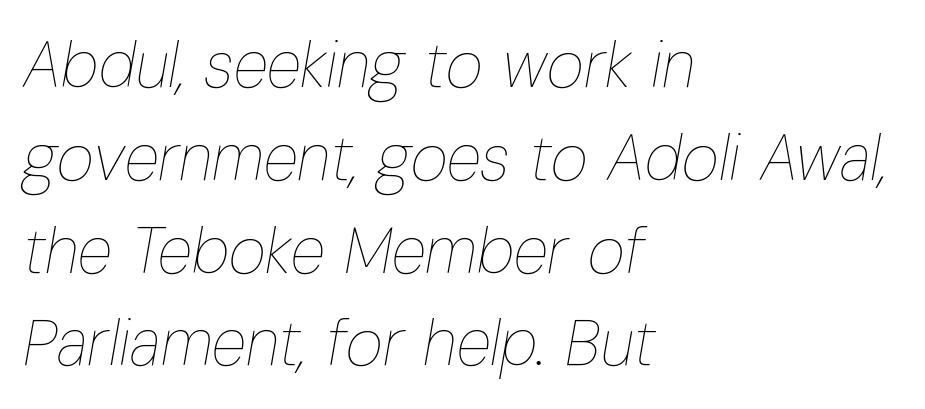
The image shows 64 px thin, condensed type, italic (leaning right); set left-aligned, normal line spacing (1.45x), normal letter spacing, not underlined; low stroke contrast and a medium x-height.
